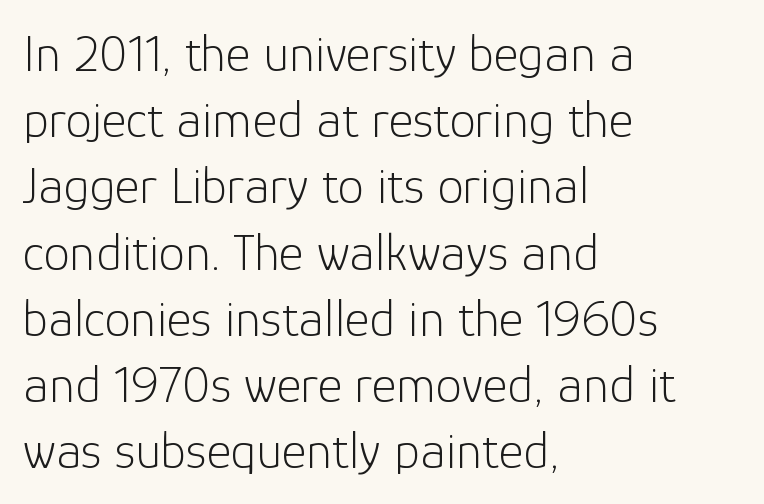
Unbolded letterforms with no extra heft. Designer's note — italics off, roman on. Honestly, there is no underline to notice here at all. If you drew a ruler down the left edge, every line would touch it.
